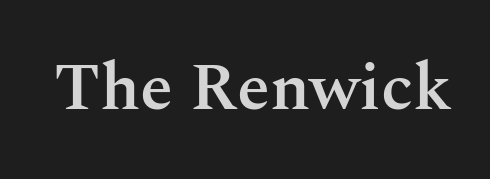
Posture: vertical. Spacing verdict: proportional, widths tailored to each character. A clean baseline with only descenders dipping below it. Weight: semibold (demi). Letter spacing: default. The characters display serif detailing at their extremities.
